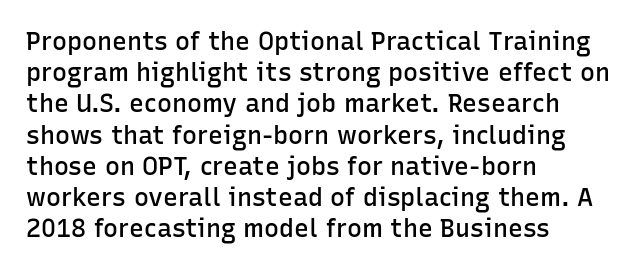
The image shows 25 px text type, upright; set left-aligned, normal line spacing (1.25x), normal letter spacing, not underlined.
